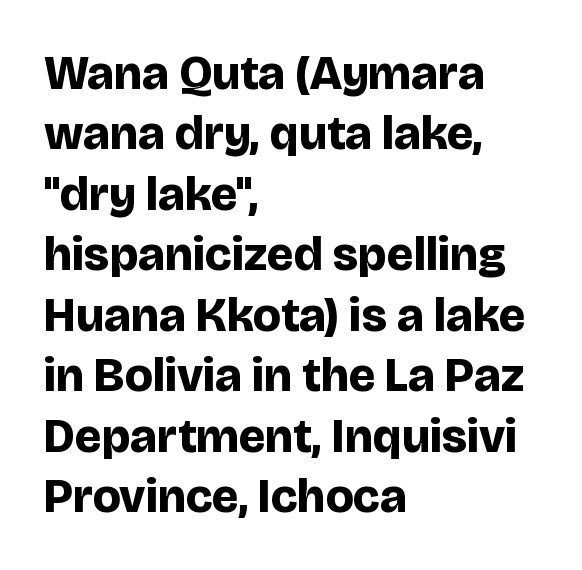
{"serif": "no", "italic": "no", "bold": "yes", "weight": "bold", "width": "normal", "stroke_contrast": "low", "x_height": "large", "monospaced": "no", "underline": "no", "align": "left", "line_spacing": "normal", "line_spacing_ratio": 1.26, "letter_spacing": "normal", "letter_spacing_em": 0.0, "glyph_px": 48}
